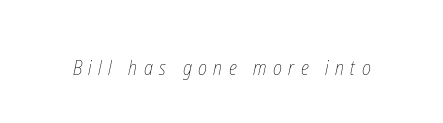
The image shows 20 px text type; set unusually wide letter spacing (+0.32 em), not underlined.
